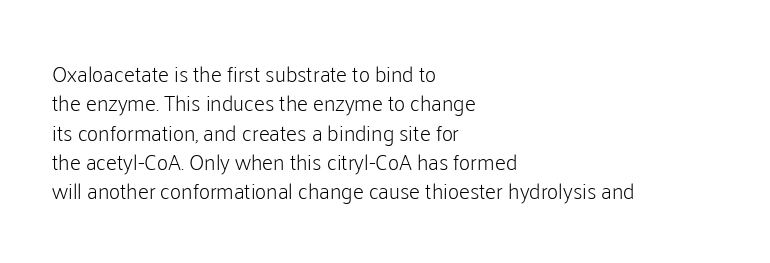
Q: Is the text bold? A: No.
Q: Is the text italic (slanted)? A: No, it is upright.
Q: Is the text underlined? A: No.
Q: How is the paragraph aligned? A: Left-aligned.
Q: Is the spacing between letters normal or unusually wide? A: Normal.
Q: Is the spacing between lines tight, normal or loose? A: Normal.
